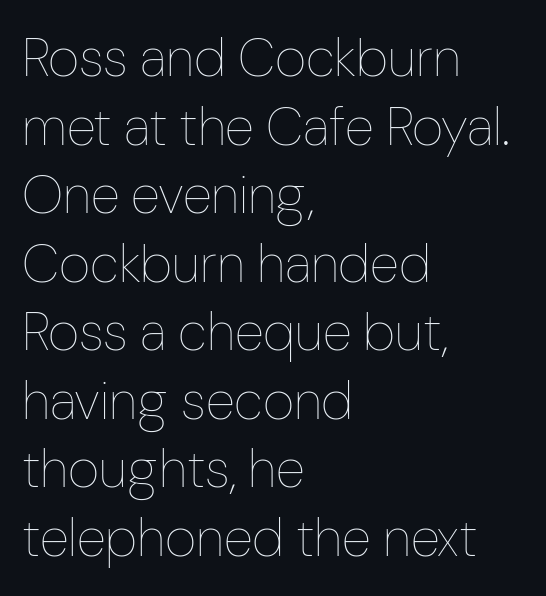
The image shows 54 px thin, condensed type, upright; set left-aligned, normal line spacing (1.27x), normal letter spacing, not underlined; low stroke contrast and a medium x-height.
